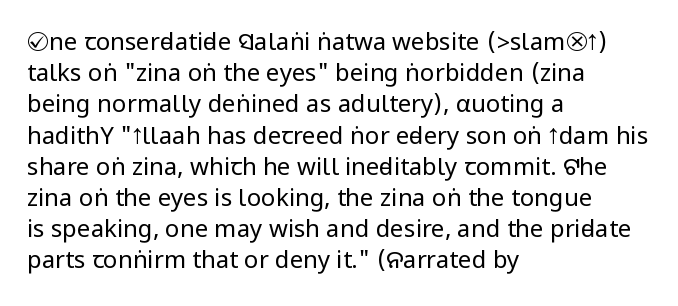
{"italic": "no", "bold": "no", "underline": "no", "align": "left", "line_spacing": "normal", "line_spacing_ratio": 1.3, "letter_spacing": "normal", "letter_spacing_em": 0.0, "glyph_px": 24}
